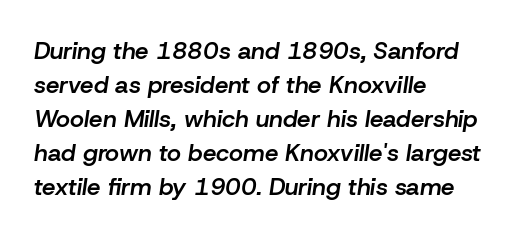
The image shows 24 px text type, italic (leaning right); set left-aligned, normal line spacing (1.42x), normal letter spacing, not underlined.
